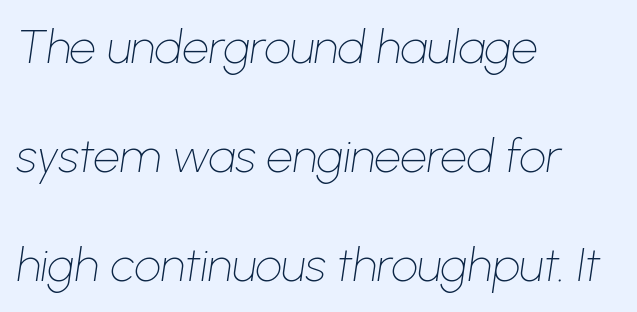
Q: Is the text bold? A: No.
Q: Is the text italic (slanted)? A: Yes, it leans right by about 8 degrees.
Q: Is the text underlined? A: No.
Q: How is the paragraph aligned? A: Left-aligned.
Q: Is the spacing between letters normal or unusually wide? A: Normal.
Q: Is the spacing between lines tight, normal or loose? A: Loose.
Q: Width (condensed, normal, or wide)? A: Normal.
Q: Stroke contrast? A: Low.
Q: x-height? A: Medium.
Q: Monospaced? A: No.
